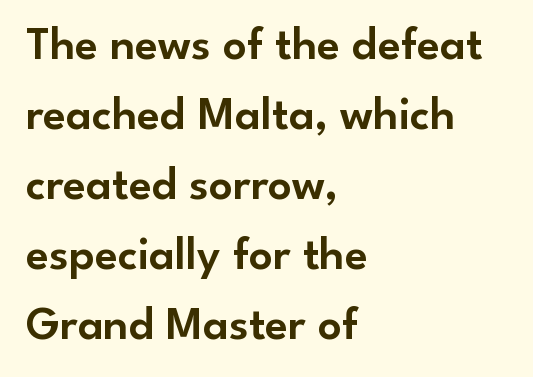
Grotesque or geometric, the face here clearly has no serifs. All the whitespace from short lines collects on the right. When letters stand straight like this, we call the style roman or upright. Rule under the text: the space is simply empty. Note the varied advance widths — an 'i' is clearly narrower than an 'm'. Does the leading feel generous? No, just average.
